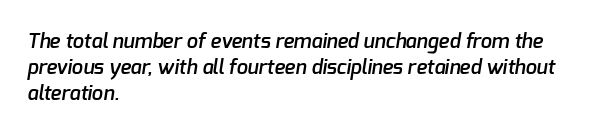
This block has exactly the height ordinary leading produces. The string is rendered with underlining switched off. Default kerning and tracking; the words read as compact shapes. Emphasis by weight is partial: semibold. All the whitespace from short lines collects on the right.
